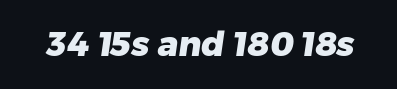
Q: Is the text bold? A: Yes.
Q: Is the typeface a serif or a sans-serif typeface? A: Sans-serif.
Q: Is the text underlined? A: No.
Q: Is the spacing between letters normal or unusually wide? A: Normal.
Q: Width (condensed, normal, or wide)? A: Normal.
Q: Stroke contrast? A: Low.
Q: x-height? A: Medium.
Q: Monospaced? A: No.
